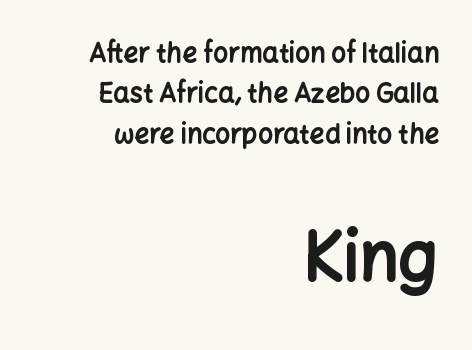
{"serif": "no", "italic": "no", "bold": "yes", "weight": "bold", "width": "normal", "stroke_contrast": "low", "x_height": "medium", "monospaced": "no", "underline": "no", "align": "right", "line_spacing": "normal", "line_spacing_ratio": 1.55, "letter_spacing": "normal", "letter_spacing_em": 0.0, "larger_block": "second", "size_ratio": 2.54, "glyph_px": 66}
